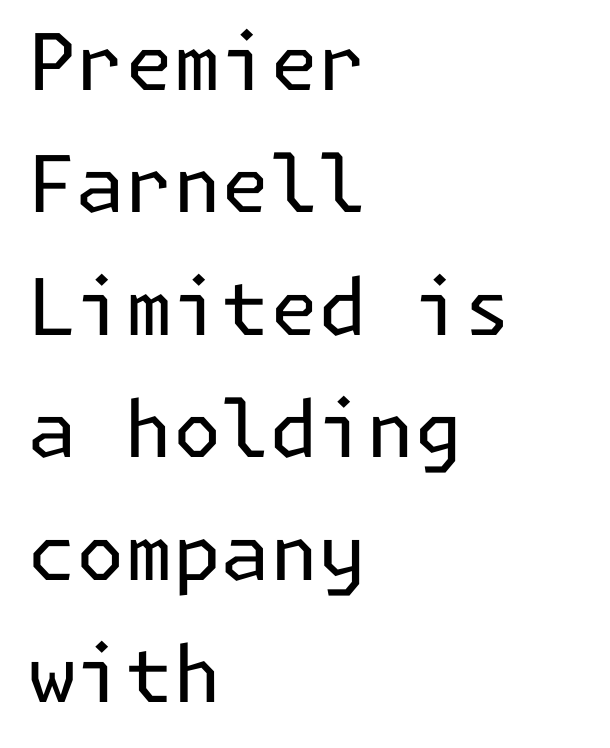
The image shows 78 px regular-weight sans-serif type, upright; set left-aligned, normal line spacing (1.57x), normal letter spacing, not underlined; low stroke contrast and a medium x-height.
